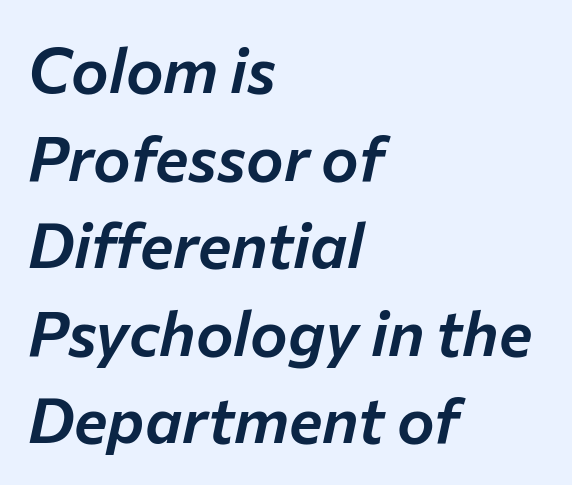
{"italic": "yes", "lean": "right", "slant_degrees": 12, "width": "normal", "stroke_contrast": "low", "x_height": "medium", "monospaced": "no", "underline": "no", "align": "left", "line_spacing": "normal", "line_spacing_ratio": 1.39, "letter_spacing": "normal", "letter_spacing_em": 0.0, "glyph_px": 63}
